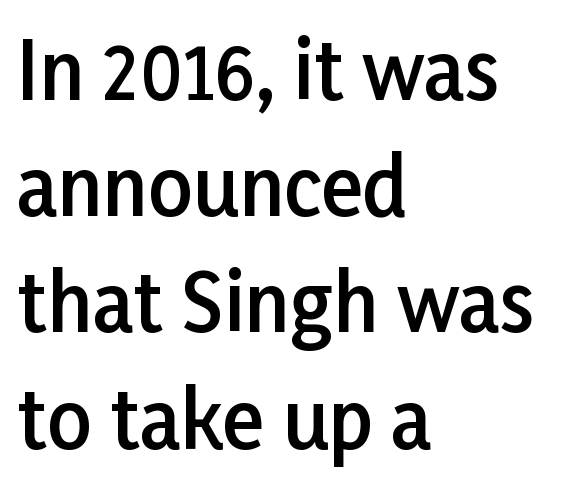
There is no visible air inserted between adjacent glyphs. Check the space under the baseline: it is left empty. Quick note: not italic, upright. Reading down the block, your eye returns to a fixed left position each line.
